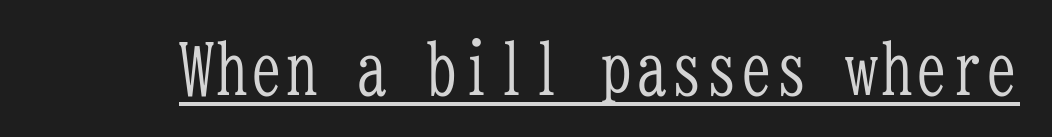
The image shows 70 px light, condensed serif type, upright, monospaced; set normal letter spacing, underlined; low stroke contrast and a medium x-height.
